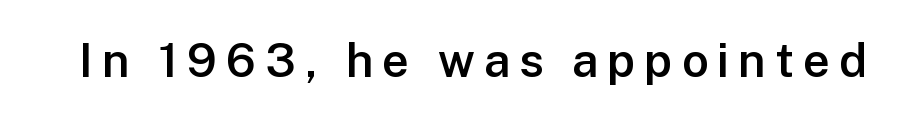
{"serif": "no", "italic": "no", "bold": "semi", "weight": "semibold", "width": "normal", "stroke_contrast": "low", "x_height": "medium", "monospaced": "no", "underline": "no", "glyph_px": 47}
